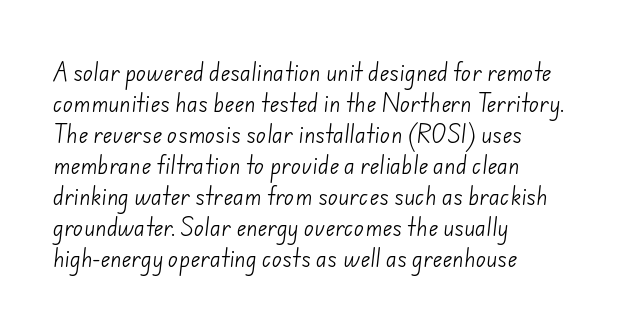
{"bold": "no", "underline": "no", "align": "left", "line_spacing": "normal", "line_spacing_ratio": 1.48, "letter_spacing": "normal", "letter_spacing_em": 0.0, "glyph_px": 21}
